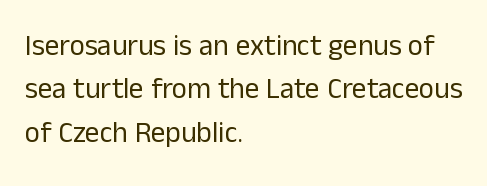
{"serif": "no", "italic": "no", "bold": "no", "weight": "regular", "width": "normal", "stroke_contrast": "low", "x_height": "medium", "monospaced": "no", "underline": "no", "align": "left", "line_spacing": "normal", "line_spacing_ratio": 1.5, "letter_spacing": "normal", "letter_spacing_em": 0.0, "glyph_px": 29}
